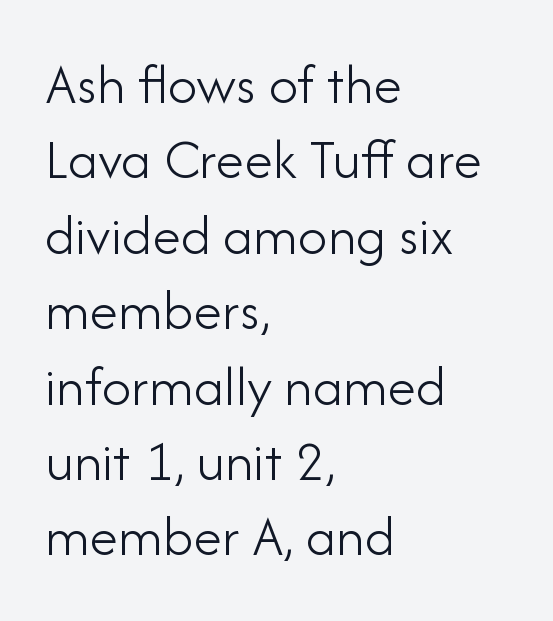
Spacing between characters is what you'd get straight out of the box. Are there feet on the stems? There aren't — it's a sans. The rows are spaced the way most documents space them. Every stem runs plumb, perpendicular to the baseline. Layout note: lines flush left.
